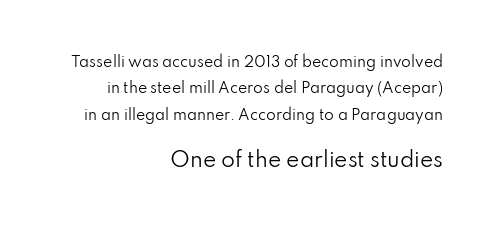
Here the glyphs are tracked normally, forming tight word shapes. A roman cut, with each character standing at attention. Between these two stacked blocks, the lower one wins on size. Heft: none added — not bold. The space directly below the letters is spotless. This rendering uses right alignment, leaving the left contour irregular.
